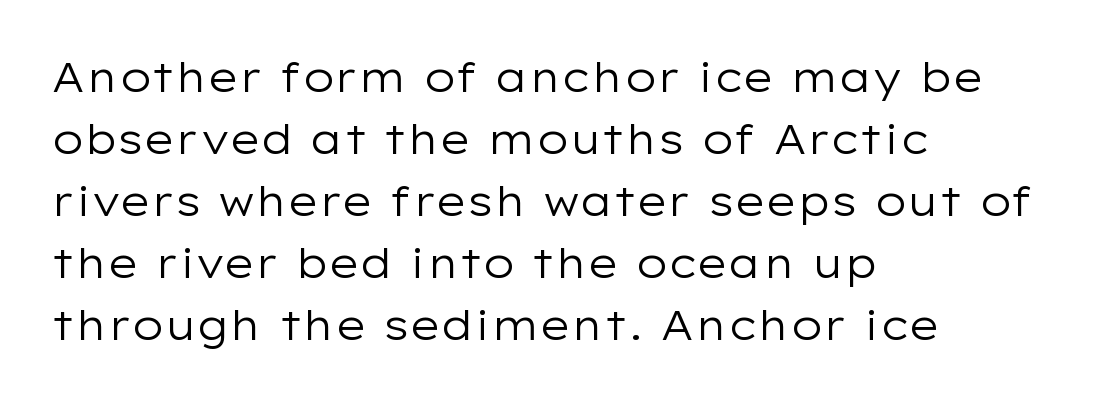
The image shows 41 px regular-weight, wide sans-serif type, upright; set left-aligned, normal line spacing (1.51x), normal letter spacing, not underlined; low stroke contrast and a medium x-height.
